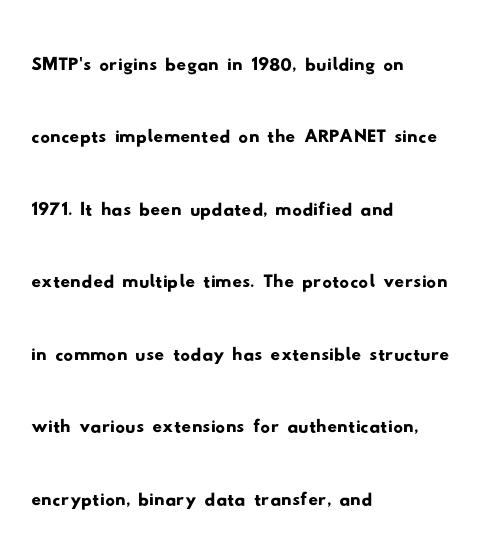
The font family rendered here belongs to the sans-serif group. Horizontal bands of white between lines are of average thickness. The area under the type is left untouched. Does extra space separate the letters? No, they use regular spacing.
